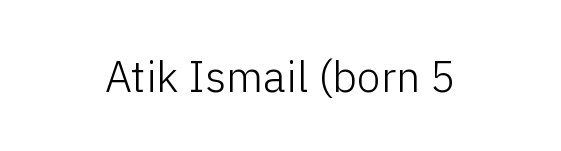
The image shows 43 px light sans-serif type, upright; set normal letter spacing, not underlined; low stroke contrast and a medium x-height.
